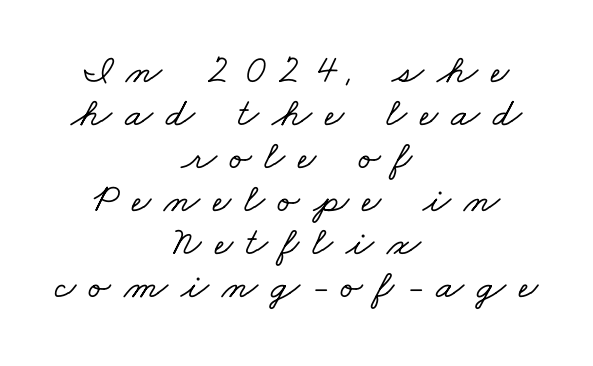
The text block is weighted toward neither margin, spreading evenly from the middle. You could not count columns in this text — the font is proportionally spaced. In terms of letterspacing, this is a distinctly airy, spread setting. Examine the stroke ends and you'll spot serifs. Just letters on the line, the space beneath them empty.
